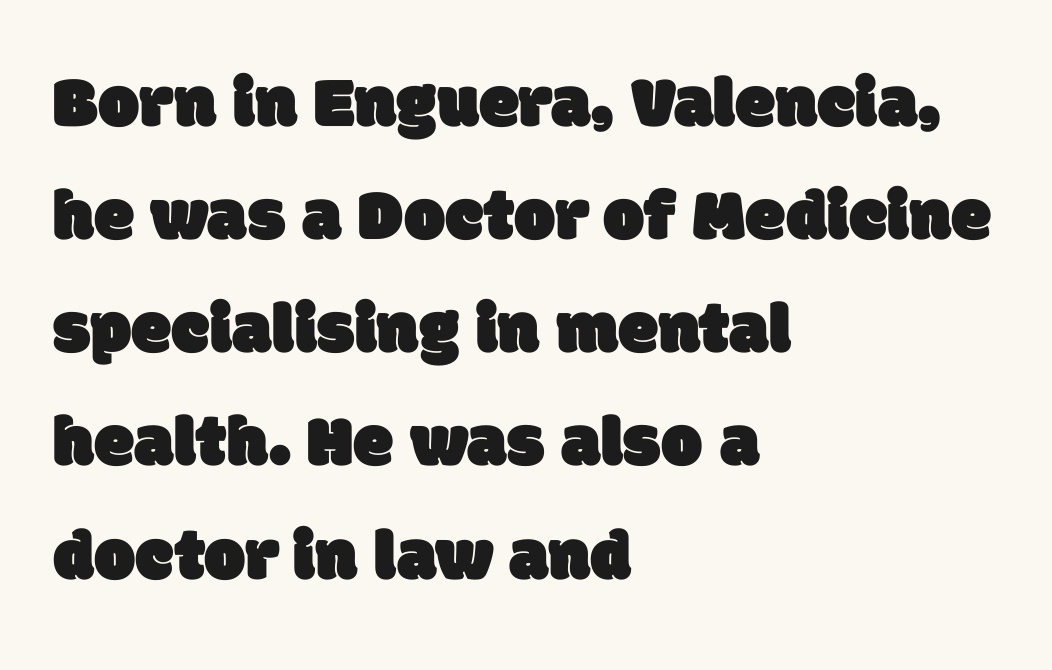
The image shows 73 px sans-serif type; set left-aligned, normal line spacing (1.55x), normal letter spacing, not underlined; low stroke contrast and a large x-height.
